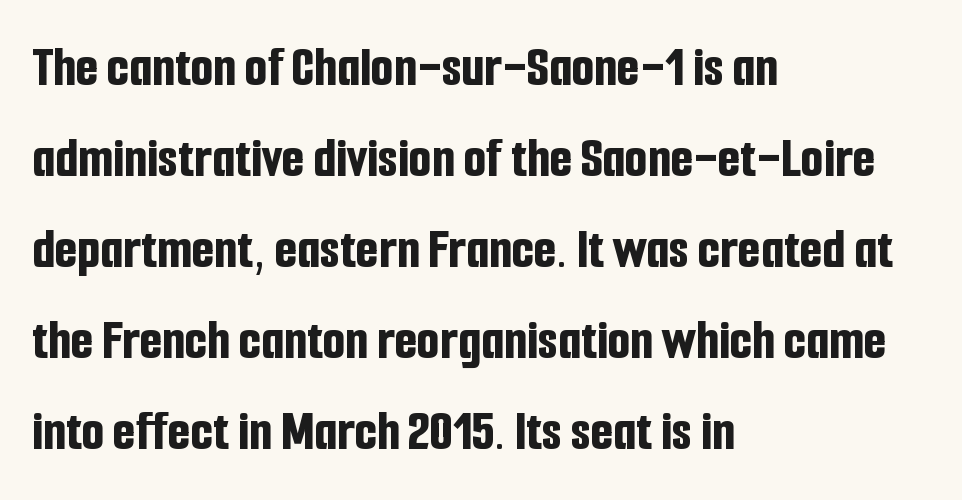
Q: Is the text bold? A: Yes.
Q: Is the text italic (slanted)? A: No, it is upright.
Q: Is the typeface a serif or a sans-serif typeface? A: Sans-serif.
Q: Is the text underlined? A: No.
Q: How is the paragraph aligned? A: Left-aligned.
Q: Is the spacing between letters normal or unusually wide? A: Normal.
Q: Is the spacing between lines tight, normal or loose? A: Normal.
Q: Width (condensed, normal, or wide)? A: Condensed.
Q: Stroke contrast? A: Low.
Q: x-height? A: Medium.
Q: Monospaced? A: No.
